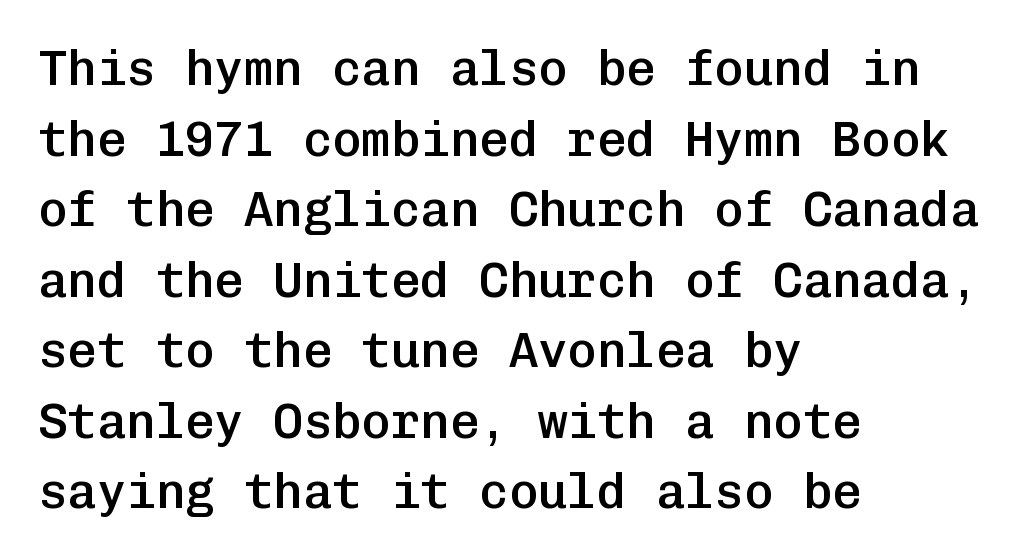
A classic flush-left, rag-right setting is used for this passage. Check under the words: just untouched page. If you drew a line through each stem, it would be perfectly vertical. Does the type have serifs? No, each stem ends abruptly. The rendering uses typewriter-style spacing with identical character cells.
